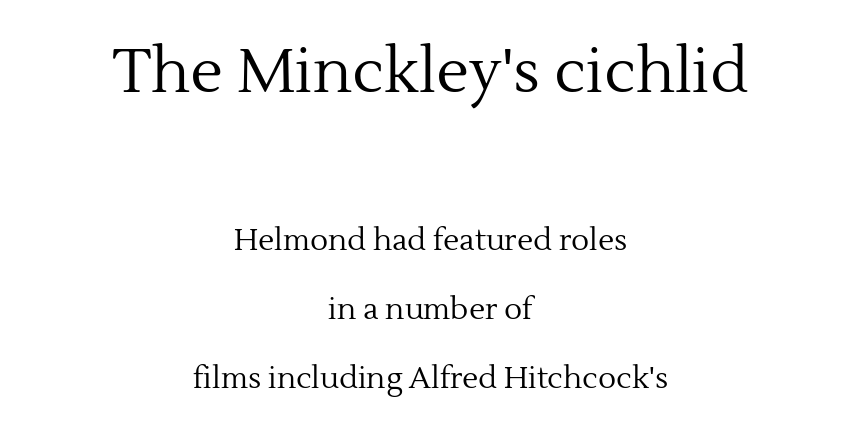
Q: Is the text bold? A: No.
Q: Is the text italic (slanted)? A: No, it is upright.
Q: Is the typeface a serif or a sans-serif typeface? A: Serif.
Q: Is the text underlined? A: No.
Q: How is the paragraph aligned? A: Centered.
Q: Is the spacing between letters normal or unusually wide? A: Normal.
Q: Is the spacing between lines tight, normal or loose? A: Loose.
Q: Which block of text is set in a larger size, the first (top) or the second (bottom)? A: The first (top) one.
Q: Width (condensed, normal, or wide)? A: Normal.
Q: x-height? A: Medium.
Q: Monospaced? A: No.
